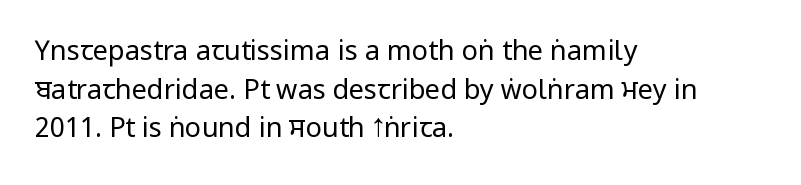
Stroke thickness stays within the range of a standard reading face or lighter. Notice how descenders clear the ascenders below comfortably — that's standard leading. There is no visible air inserted between adjacent glyphs. Casual observation: everything's shoved over to the left. The specimen omits any rule beneath the text block's lines. The letters stand straight up with perfectly vertical stems.
